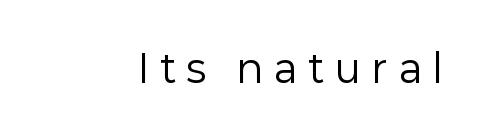
The image shows 38 px regular-weight sans-serif type, upright; set unusually wide letter spacing (+0.3 em), not underlined; low stroke contrast and a medium x-height.
